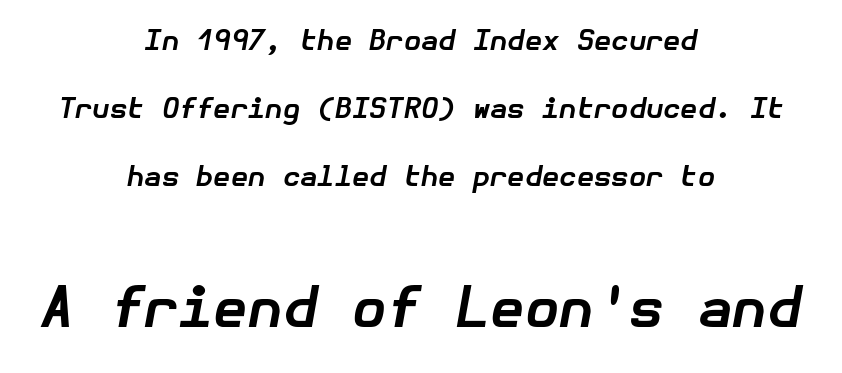
Looking at the ascenders, they clearly lean. The specimen omits any rule beneath the text block's lines. The face used here is rendered with its standard letterfit. Heft: maximum for text — a bold. The typesetter chose a symmetrical, centered arrangement here.
